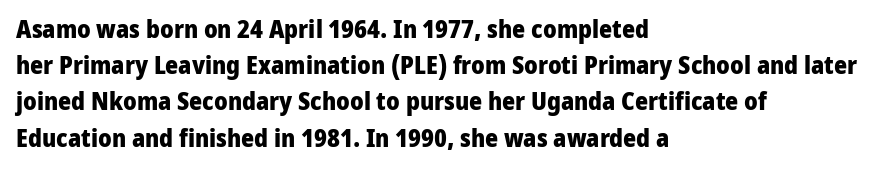
{"italic": "no", "bold": "yes", "underline": "no", "align": "left", "line_spacing": "normal", "line_spacing_ratio": 1.45, "letter_spacing": "normal", "letter_spacing_em": 0.0, "glyph_px": 25}
